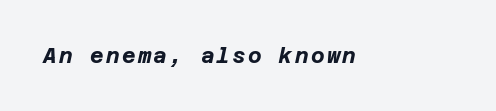
{"italic": "yes", "lean": "right", "slant_degrees": 12, "bold": "yes", "underline": "no", "glyph_px": 21}
